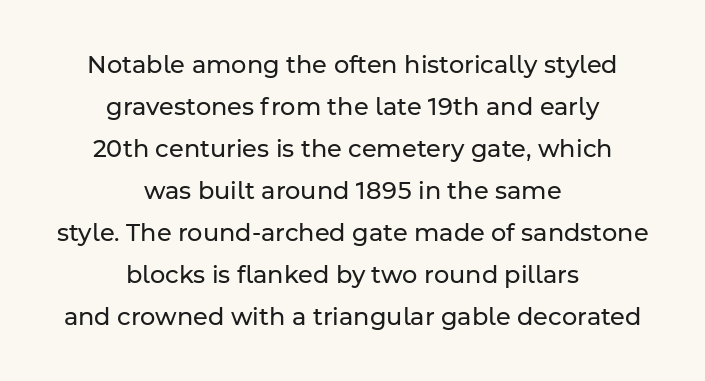
Q: Is the text bold? A: No.
Q: Is the text italic (slanted)? A: No, it is upright.
Q: Is the text underlined? A: No.
Q: How is the paragraph aligned? A: Centered.
Q: Is the spacing between letters normal or unusually wide? A: Normal.
